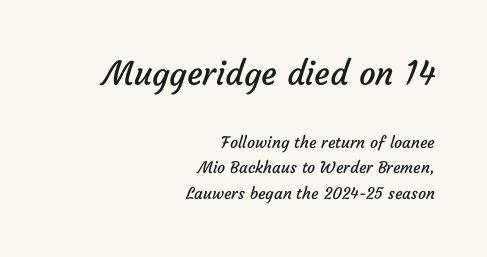
Tracking here is standard; glyphs follow each other at the usual distance. Every row of glyphs terminates at an identical x-position on the right. Check the space under the baseline: it is left empty. Two sizes are in play, and the larger belongs to the first block. Nothing sits at the stroke ends, so this counts as sans-serif.
